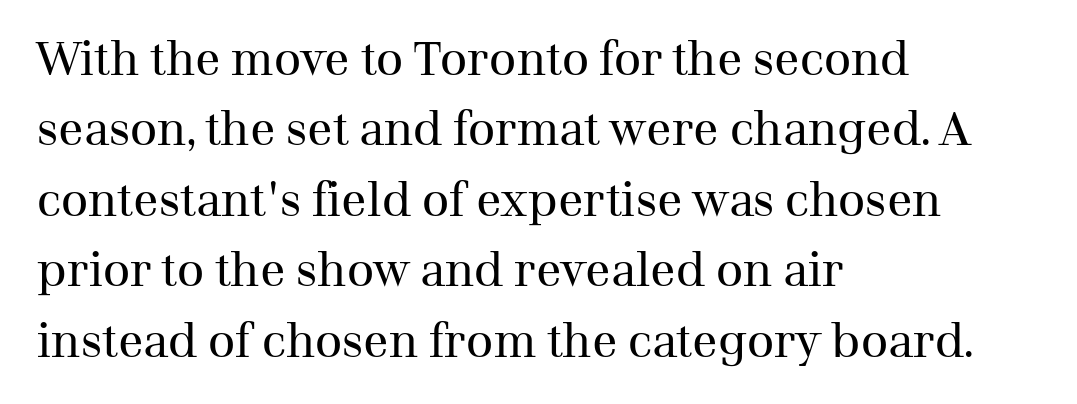
The image shows 47 px regular-weight serif type, upright; set left-aligned, normal line spacing (1.5x), normal letter spacing, not underlined; medium stroke contrast and a medium x-height.
